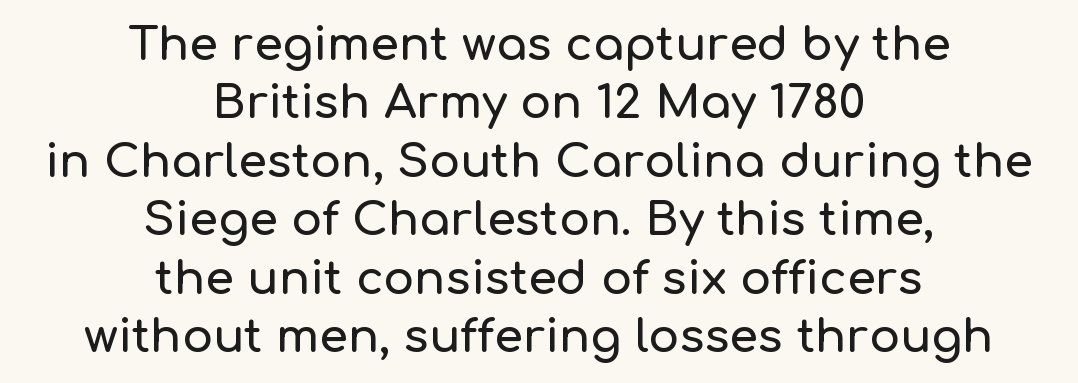
Q: Is the text italic (slanted)? A: No, it is upright.
Q: Is the typeface a serif or a sans-serif typeface? A: Sans-serif.
Q: Is the text underlined? A: No.
Q: How is the paragraph aligned? A: Centered.
Q: Is the spacing between letters normal or unusually wide? A: Normal.
Q: Is the spacing between lines tight, normal or loose? A: Normal.
Q: Width (condensed, normal, or wide)? A: Normal.
Q: Stroke contrast? A: Low.
Q: x-height? A: Medium.
Q: Monospaced? A: No.
